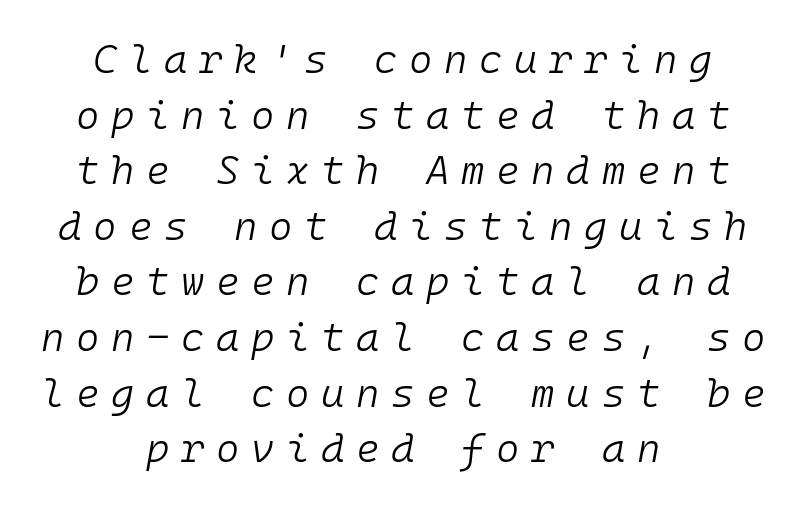
The image shows 40 px light type, italic (leaning right), monospaced; set centered, normal line spacing (1.39x), unusually wide letter spacing (+0.29 em), not underlined; low stroke contrast and a medium x-height.
